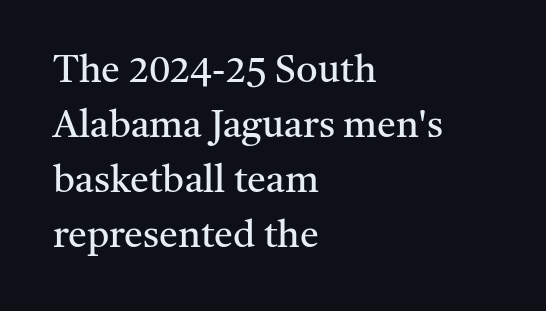
Is there much room between lines? A standard amount, neither cramped nor airy. The characters are drawn with everyday or finer stroke widths. Italic? Not at all — the glyphs are vertical. Do the characters align in a grid? No, the font is proportional. These lines stack with their left ends in a neat column. Type without underlining.
